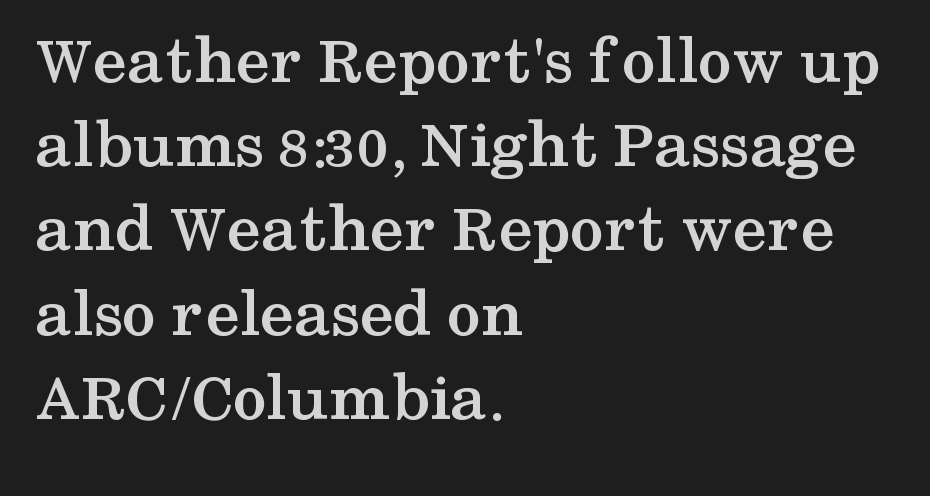
{"serif": "yes", "italic": "no", "bold": "yes", "weight": "semibold", "width": "wide", "stroke_contrast": "medium", "x_height": "medium", "monospaced": "no", "underline": "no", "align": "left", "line_spacing_ratio": 1.22, "letter_spacing": "normal", "letter_spacing_em": 0.0, "glyph_px": 69}
